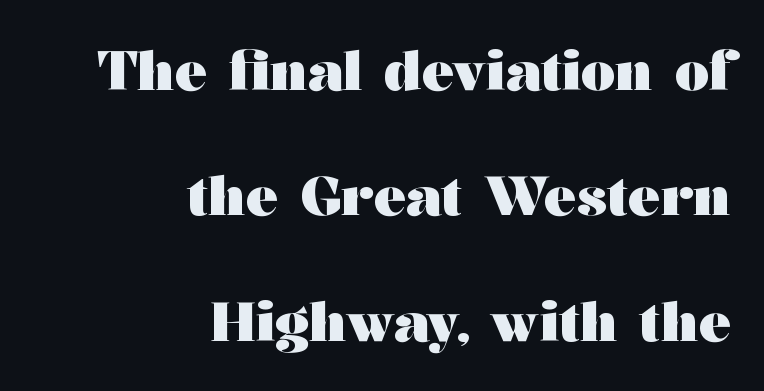
This is serif lettering, the kind often seen in printed books. You could fit nearly another row in the gap between these rows. Posture: vertical. Observe the ordinary spacing: letters are neighbours, not strangers. Set as a true bold cut, around the 700 mark. These lines are set flush right with a ragged left edge.
